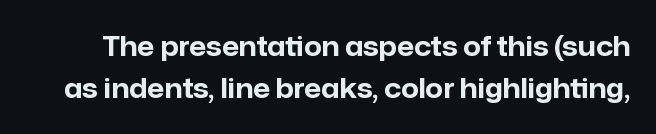
{"italic": "no", "bold": "yes", "underline": "no", "line_spacing": "normal", "line_spacing_ratio": 1.57, "letter_spacing": "normal", "letter_spacing_em": 0.0, "glyph_px": 27}
